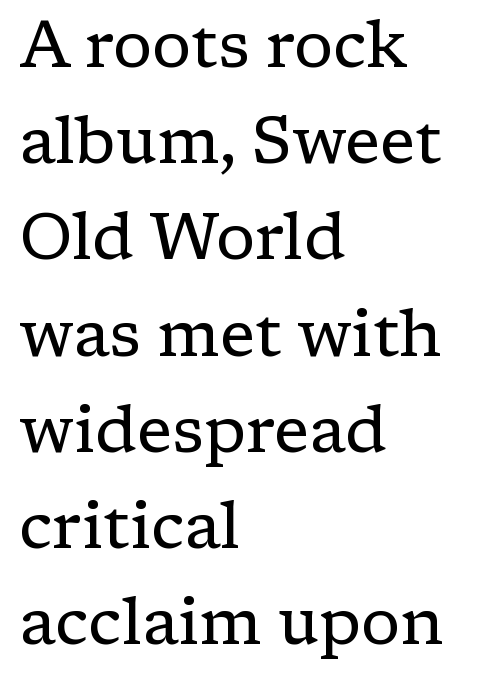
The image shows 65 px regular-weight serif type, upright; set left-aligned, normal line spacing (1.48x), normal letter spacing, not underlined; low stroke contrast and a medium x-height.
